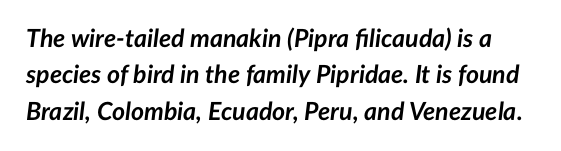
Does extra space separate the letters? No, they use regular spacing. An italicized treatment has been applied to the whole sample. Heavy-handed strokes throughout: this text is bold. Whoever set this chose a conventional vertical rhythm. Each row of text sits above clean, open space.
